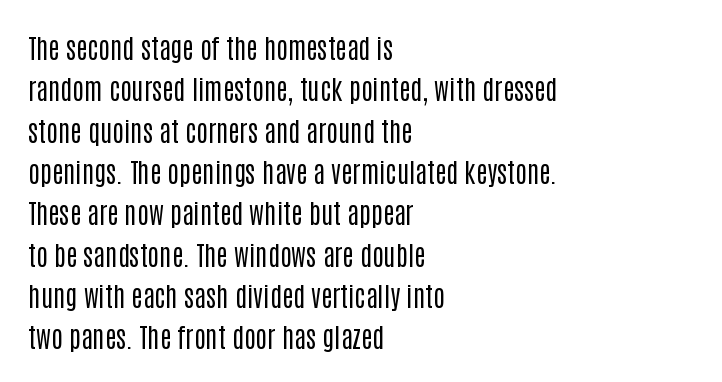
{"italic": "no", "bold": "no", "underline": "no", "align": "left", "line_spacing": "normal", "line_spacing_ratio": 1.53, "letter_spacing": "normal", "letter_spacing_em": 0.0, "glyph_px": 27}
